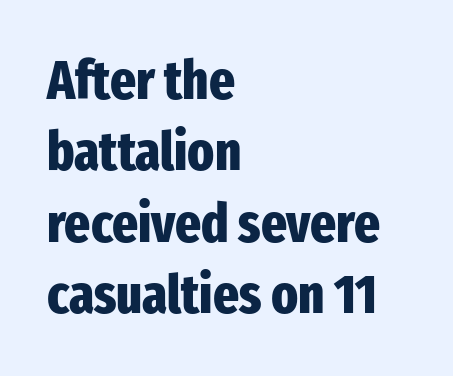
The image shows 55 px heavy, condensed sans-serif type, upright; set left-aligned, normal line spacing (1.3x), normal letter spacing, not underlined; low stroke contrast and a medium x-height.
